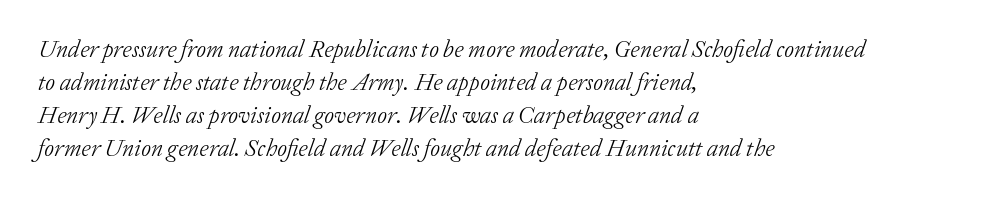
This sample uses an oblique cut, with every glyph tilted off the vertical. A typesetter would call this leading conventional body-copy spacing. Left-aligned paragraph, ragged on the right. The baseline area is clear. The gaps between neighbouring characters are ordinary and unremarkable. Is this a heavy cut? Hardly; it is regular or lighter.
